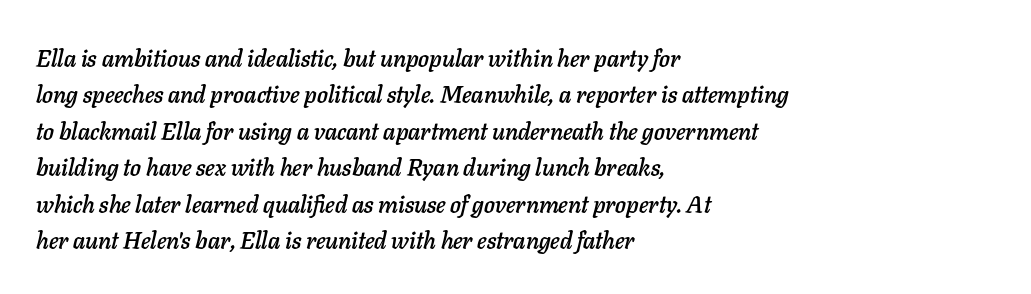
{"italic": "yes", "lean": "right", "slant_degrees": 11, "underline": "no", "align": "left", "line_spacing": "normal", "line_spacing_ratio": 1.52, "letter_spacing": "normal", "letter_spacing_em": 0.0, "glyph_px": 24}
